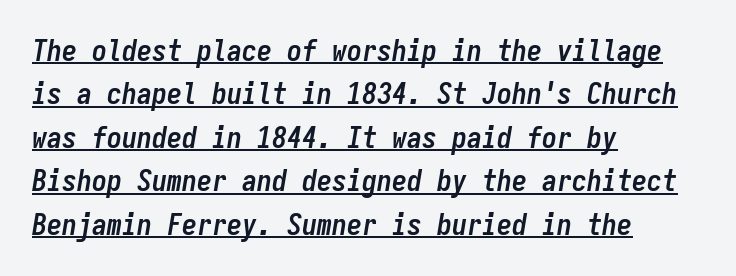
A typesetter would mark this as italic. Evenly set lines give the paragraph a standard silhouette. These lines are set flush left with a ragged right edge. Here the designer chose a console-style face with uniform glyph widths. The sample has been set heavy, in full bold.
